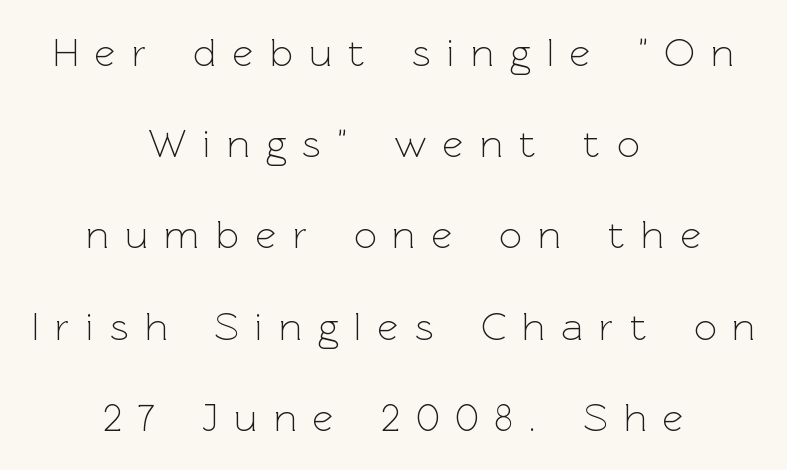
{"serif": "no", "italic": "no", "bold": "no", "weight": "light", "width": "normal", "x_height": "medium", "monospaced": "no", "underline": "no", "align": "center", "line_spacing": "loose", "line_spacing_ratio": 2.28, "letter_spacing": "wide", "letter_spacing_em": 0.41, "glyph_px": 40}
